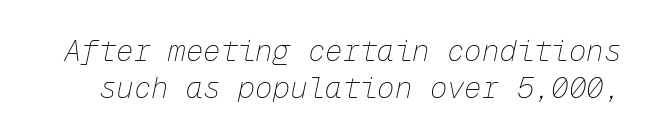
Default kerning and tracking; the words read as compact shapes. Any mark beneath the type? The region is blank. Honestly, the row spacing looks completely unremarkable. Stem width sits at or under what a default text font uses. Yep, that's italic — everything's leaning. Each letter, wide or thin by design, is forced into the same width here.
